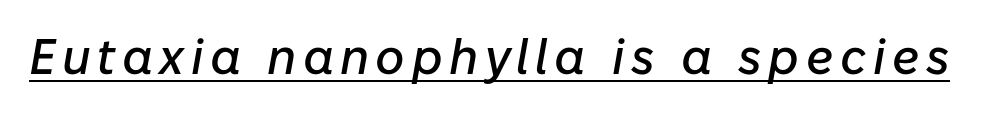
When letters slant like this, we call the style italic. A typesetter would call this proportional, since set widths differ per character. Glance below the letters and you will spot a drawn line.
